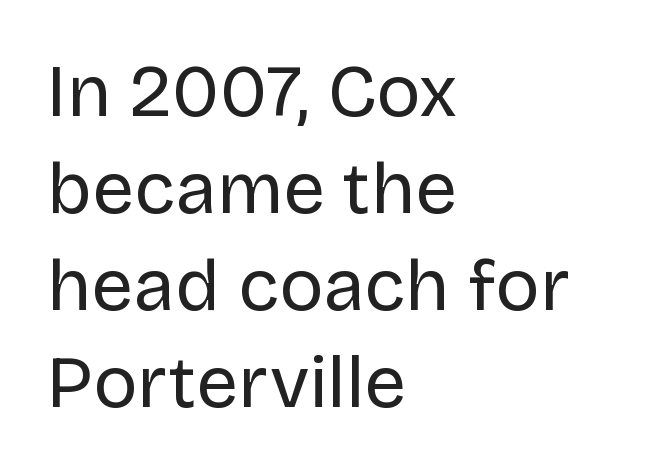
The image shows 74 px regular-weight sans-serif type, upright; set left-aligned, normal line spacing (1.31x), normal letter spacing, not underlined; low stroke contrast and a large x-height.
